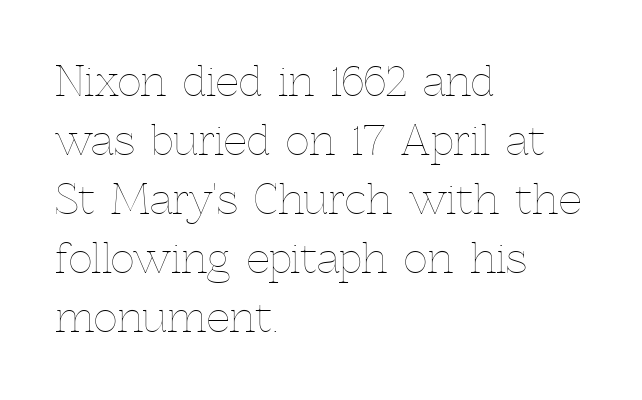
Q: Is the text bold? A: No.
Q: Is the text italic (slanted)? A: No, it is upright.
Q: Is the text underlined? A: No.
Q: How is the paragraph aligned? A: Left-aligned.
Q: Is the spacing between letters normal or unusually wide? A: Normal.
Q: Is the spacing between lines tight, normal or loose? A: Normal.
Q: Width (condensed, normal, or wide)? A: Normal.
Q: x-height? A: Medium.
Q: Monospaced? A: No.
